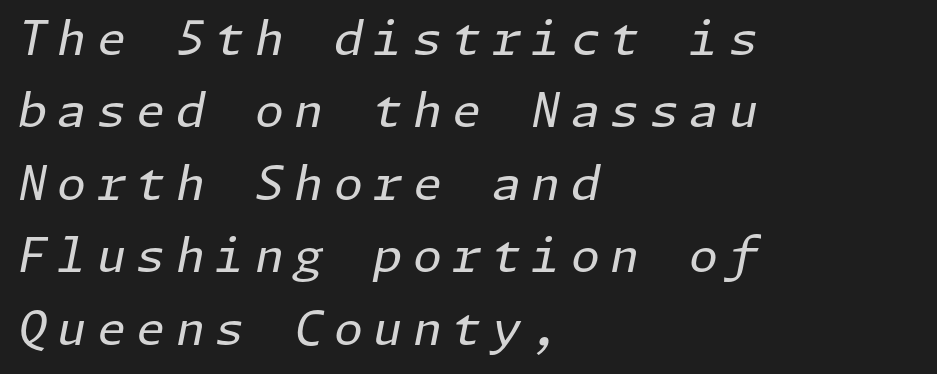
Q: Is the text bold? A: No.
Q: Is the text italic (slanted)? A: Yes, it leans right by about 11 degrees.
Q: Is the text underlined? A: No.
Q: How is the paragraph aligned? A: Left-aligned.
Q: Is the spacing between letters normal or unusually wide? A: Unusually wide.
Q: Is the spacing between lines tight, normal or loose? A: Normal.
Q: Width (condensed, normal, or wide)? A: Normal.
Q: Stroke contrast? A: Low.
Q: x-height? A: Medium.
